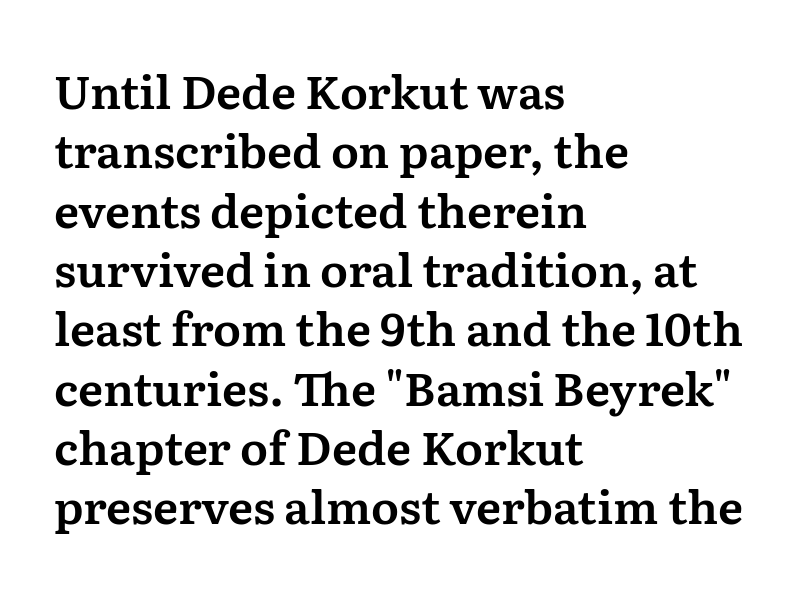
Note: serifs present on the glyphs. Character widths vary here, with narrow letters taking less room than wide ones. The space beneath each line is pristine and unruled. When letters stand straight like this, we call the style roman or upright. The rendering anchors every line to the left-hand side.
